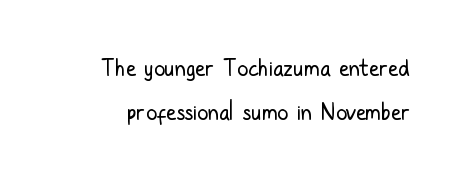
Successive baselines arrive slowly, with a big drop between each. Short note: letters normally spaced. The string is rendered with underlining switched off. The face looks like a standard text weight, possibly lighter.
